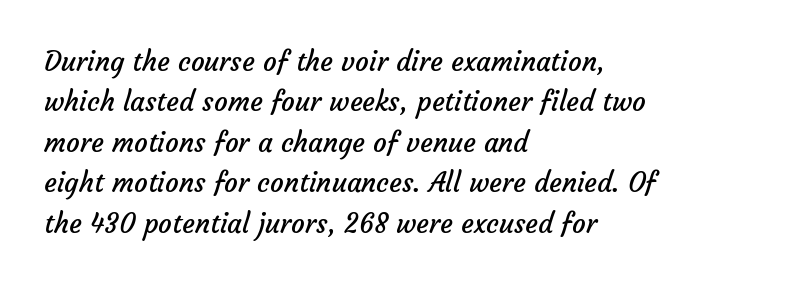
{"bold": "no", "underline": "no", "align": "left", "line_spacing": "normal", "line_spacing_ratio": 1.5, "letter_spacing": "normal", "letter_spacing_em": 0.0, "glyph_px": 27}
